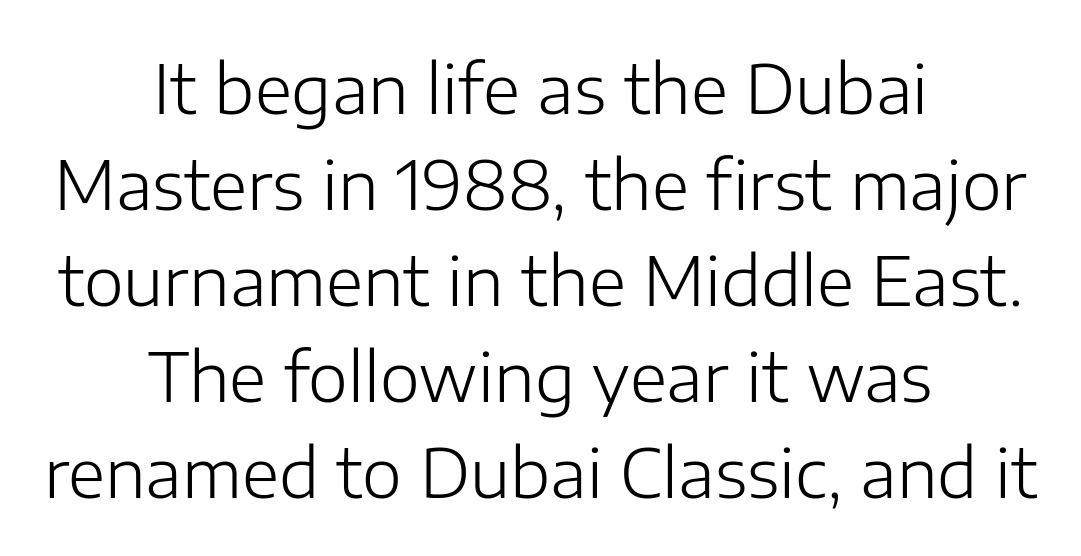
Q: Is the text bold? A: No.
Q: Is the text italic (slanted)? A: No, it is upright.
Q: Is the typeface a serif or a sans-serif typeface? A: Sans-serif.
Q: Is the text underlined? A: No.
Q: How is the paragraph aligned? A: Centered.
Q: Is the spacing between letters normal or unusually wide? A: Normal.
Q: Is the spacing between lines tight, normal or loose? A: Normal.
Q: Width (condensed, normal, or wide)? A: Normal.
Q: Stroke contrast? A: Low.
Q: x-height? A: Medium.
Q: Monospaced? A: No.
